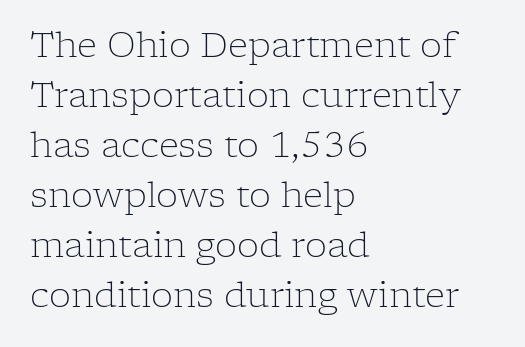
Q: Is the text bold? A: No.
Q: Is the text italic (slanted)? A: No, it is upright.
Q: Is the typeface a serif or a sans-serif typeface? A: Serif.
Q: Is the text underlined? A: No.
Q: How is the paragraph aligned? A: Left-aligned.
Q: Is the spacing between letters normal or unusually wide? A: Normal.
Q: Is the spacing between lines tight, normal or loose? A: Normal.
Q: Width (condensed, normal, or wide)? A: Normal.
Q: Stroke contrast? A: Low.
Q: x-height? A: Medium.
Q: Monospaced? A: No.
